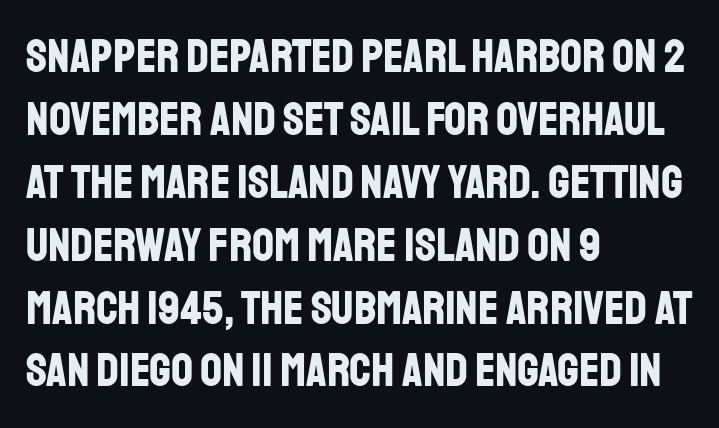
{"serif": "no", "italic": "no", "bold": "yes", "weight": "bold", "width": "condensed", "stroke_contrast": "low", "x_height": "large", "monospaced": "no", "underline": "no", "align": "left", "line_spacing": "normal", "line_spacing_ratio": 1.31, "letter_spacing": "normal", "letter_spacing_em": 0.0, "glyph_px": 48}
